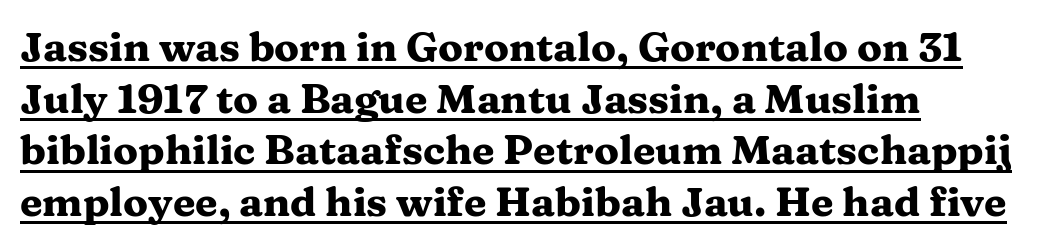
{"serif": "yes", "italic": "no", "bold": "yes", "weight": "heavy", "width": "wide", "stroke_contrast": "medium", "x_height": "medium", "monospaced": "no", "underline": "yes", "align": "left", "line_spacing": "normal", "line_spacing_ratio": 1.26, "letter_spacing": "normal", "letter_spacing_em": 0.0, "glyph_px": 41}
